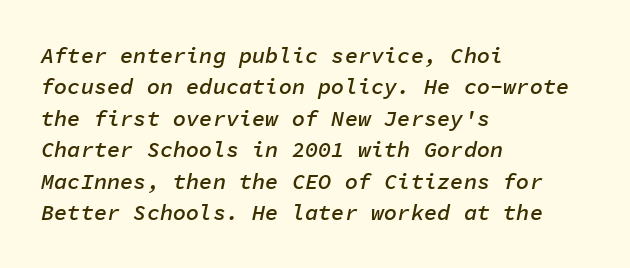
The rendering anchors every line to the left-hand side. Check under the words: just untouched page. The characters look somewhat weighty, a semibold short of true bold. Style check: oblique. The line texture is even and compact thanks to regular tracking. The designer left line spacing at the default.
